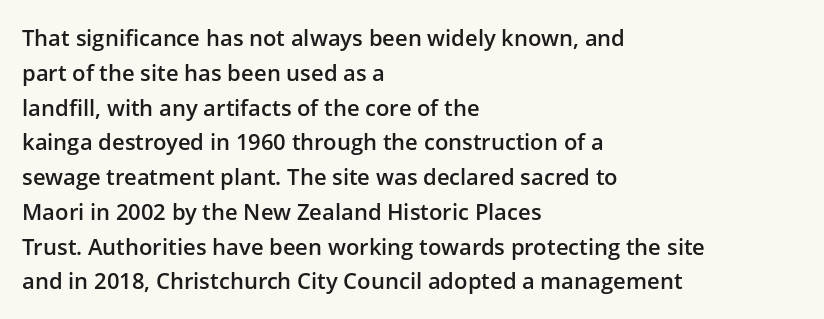
Firm but not heavy-handed strokes: this text is semibold. The specimen omits any rule beneath the text block's lines. Ordinary non-slanted type is in use. Each new line begins a customary step beneath the previous one. The line texture is even and compact thanks to regular tracking.
